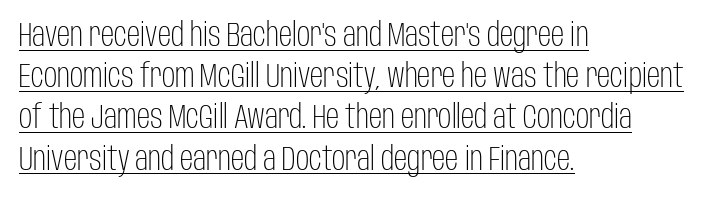
The image shows 33 px light, condensed sans-serif type, upright; set left-aligned, normal line spacing (1.25x), normal letter spacing, underlined; low stroke contrast and a large x-height.
